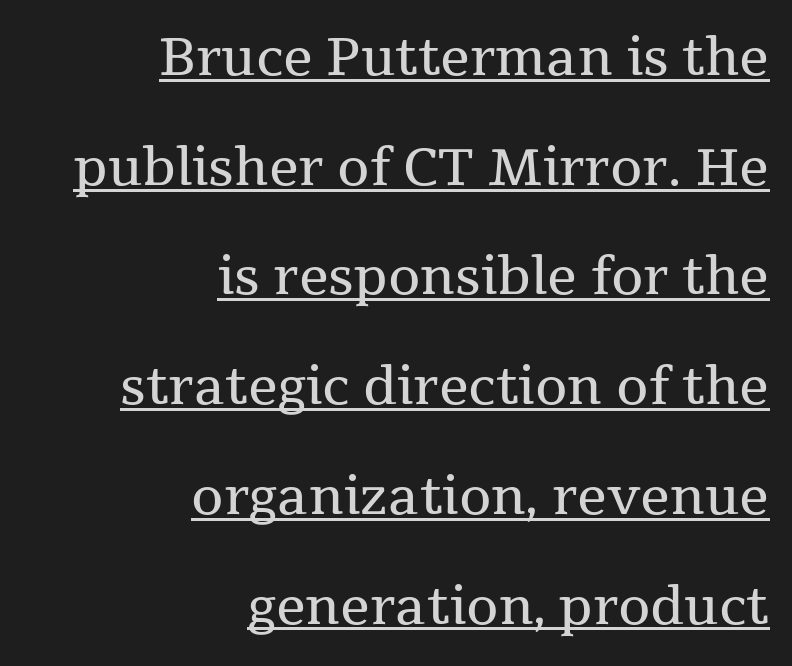
Quick note: interline space is abundant. You could call the tracking neutral — neither tight nor loose. Letters have the restrained weight of plain body copy at most. Nope, not italic — everything's standing straight. The rendering shows small feet on the letterforms — a serif design.
